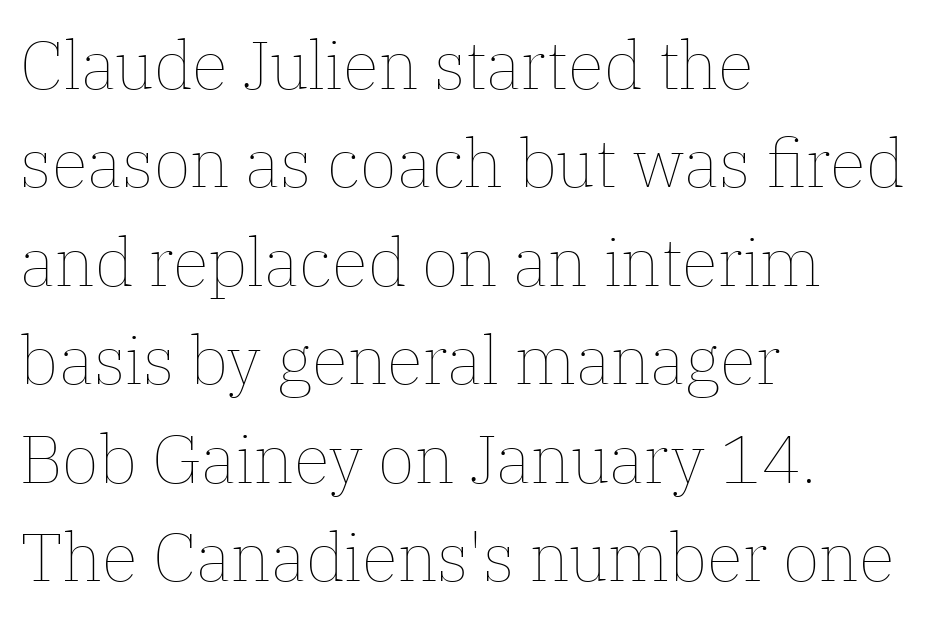
The image shows 67 px thin type, upright; set left-aligned, normal line spacing (1.47x), normal letter spacing, not underlined; low stroke contrast and a medium x-height.
